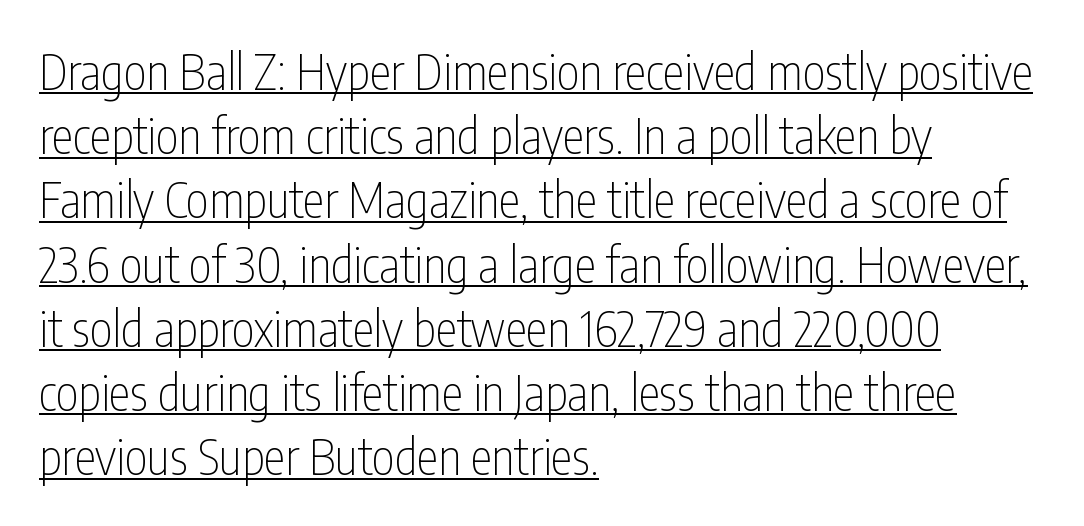
{"serif": "no", "italic": "no", "bold": "no", "weight": "thin", "width": "condensed", "stroke_contrast": "low", "x_height": "medium", "monospaced": "no", "underline": "yes", "align": "left", "line_spacing": "normal", "line_spacing_ratio": 1.31, "letter_spacing": "normal", "letter_spacing_em": 0.0, "glyph_px": 49}
